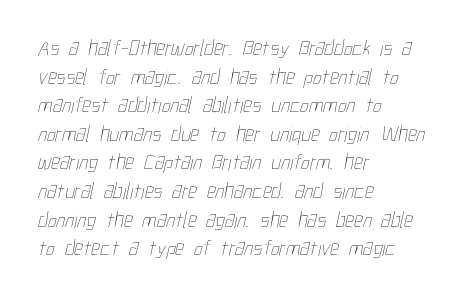
{"bold": "no", "underline": "no", "align": "left", "line_spacing": "normal", "line_spacing_ratio": 1.3, "letter_spacing": "normal", "letter_spacing_em": 0.0, "glyph_px": 22}
